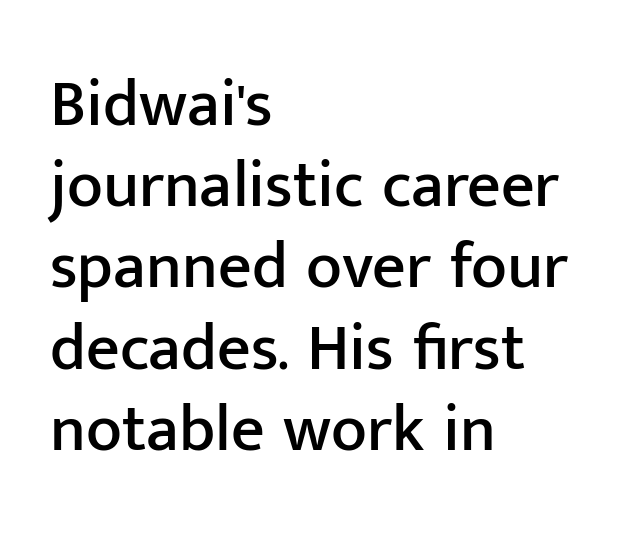
Decoration check: the copy has no underline. Character widths vary here, with narrow letters taking less room than wide ones. Observe the ordinary spacing: letters are neighbours, not strangers. Does the lettering tilt? It doesn't — this is upright. Is this a sans? Yes — the strokes have no serifs. The rag falls on the right side of this text block.
